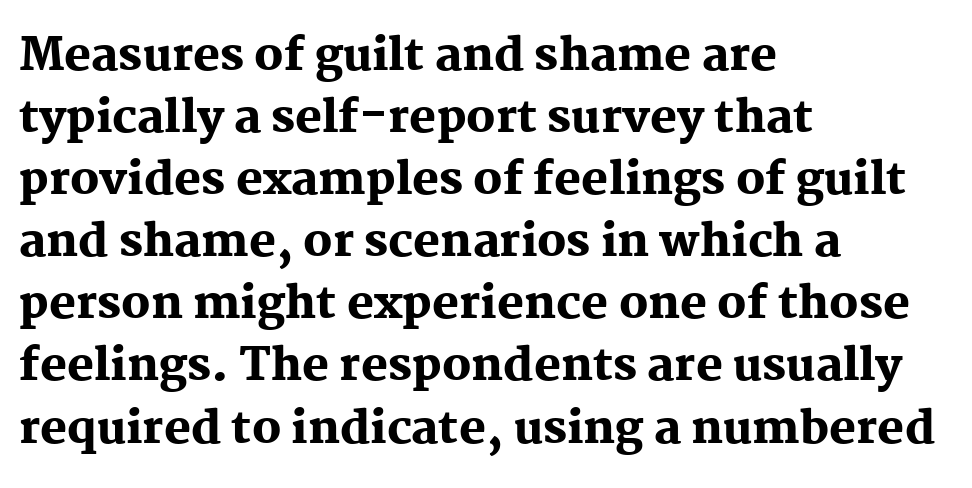
Q: Is the text bold? A: Yes.
Q: Is the text italic (slanted)? A: No, it is upright.
Q: Is the typeface a serif or a sans-serif typeface? A: Serif.
Q: Is the text underlined? A: No.
Q: How is the paragraph aligned? A: Left-aligned.
Q: Is the spacing between letters normal or unusually wide? A: Normal.
Q: Is the spacing between lines tight, normal or loose? A: Normal.
Q: Width (condensed, normal, or wide)? A: Normal.
Q: Stroke contrast? A: Medium.
Q: x-height? A: Medium.
Q: Monospaced? A: No.
